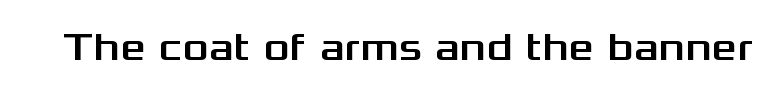
No feet cap the strokes, marking this as sans-serif type. The horizontal fit of the characters is conventional and even. Beneath every word, the page is bare. It's the straight-up-and-down kind of type. You could not count columns in this text — the font is proportionally spaced.
